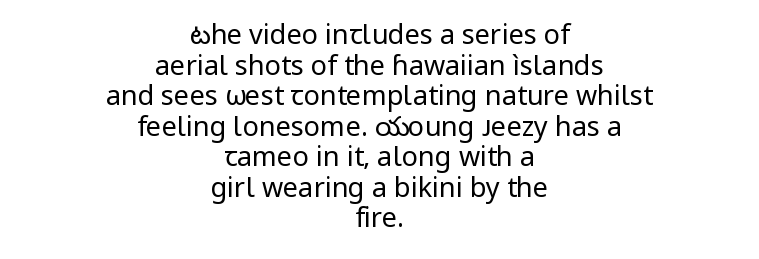
If you measured baseline to baseline, you'd find a short distance. The lettering holds an erect, upright posture throughout. The glyphs are unaccompanied by any horizontal stroke below them. The weight would be labelled regular, book, light, or lighter still. Here the glyphs are tracked normally, forming tight word shapes.
